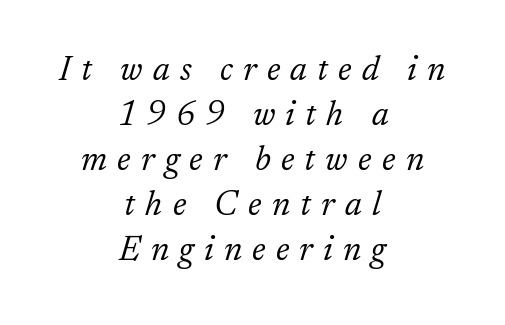
Weight: regular or lighter. Reading down the block, each line starts at a different indent, mirrored at its end. Looks like regular typesetting: each glyph gets only the width it needs. This block has exactly the height ordinary leading produces. These lines have a slow, spaced-out rhythm from letter to letter.
